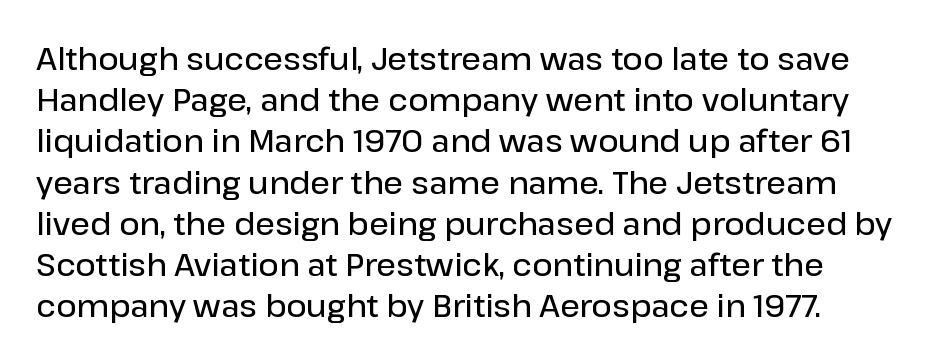
A semibold gives these letters moderate extra thickness, short of bold. Spacing verdict: proportional, widths tailored to each character. Check the space under the baseline: it is left empty. Serifs: no, the terminals of the letterforms are clean. Summary of vertical rhythm: regular, with standard interline spacing.
